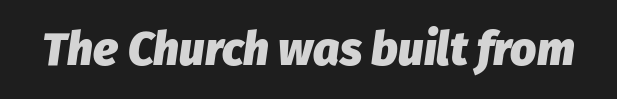
{"italic": "yes", "lean": "right", "slant_degrees": 8, "bold": "yes", "weight": "heavy", "width": "normal", "stroke_contrast": "low", "x_height": "medium", "monospaced": "no", "underline": "no", "letter_spacing": "normal", "letter_spacing_em": 0.0, "glyph_px": 46}
